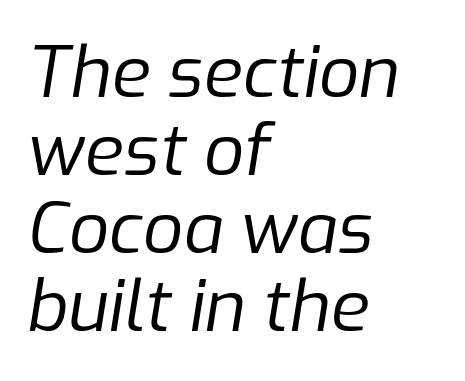
The image shows 71 px regular-weight type, italic (leaning right); set left-aligned, tight line spacing (1.1x), normal letter spacing, not underlined; low stroke contrast and a medium x-height.
